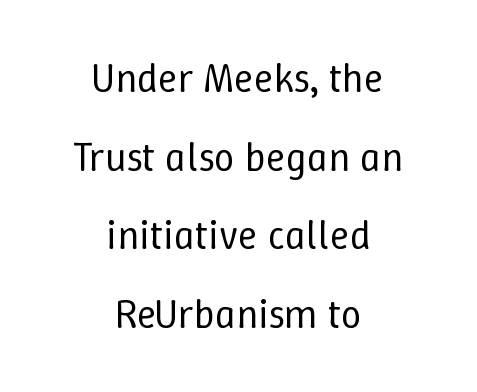
{"italic": "no", "bold": "no", "weight": "regular", "width": "normal", "stroke_contrast": "low", "x_height": "medium", "monospaced": "no", "underline": "no", "align": "center", "line_spacing": "loose", "line_spacing_ratio": 1.92, "letter_spacing": "normal", "letter_spacing_em": 0.0, "glyph_px": 41}
